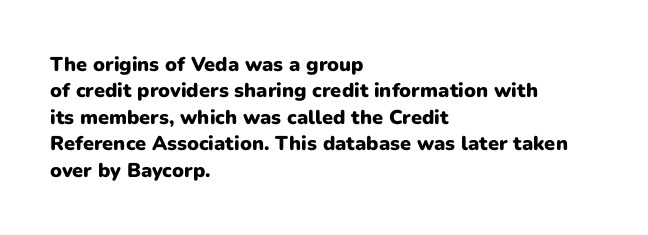
Q: Is the text bold? A: Yes.
Q: Is the text italic (slanted)? A: No, it is upright.
Q: Is the text underlined? A: No.
Q: How is the paragraph aligned? A: Left-aligned.
Q: Is the spacing between letters normal or unusually wide? A: Normal.
Q: Is the spacing between lines tight, normal or loose? A: Normal.
